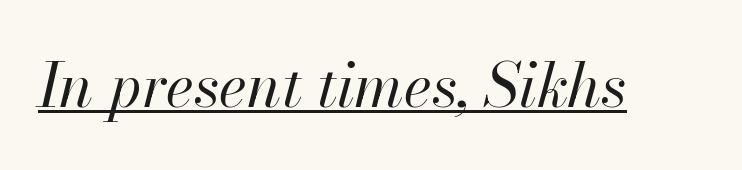
Is the letter spacing exaggerated? No — it looks like the ordinary default. The font sits on the lighter half of the weight spectrum, regular included. The letters advance in unequal steps, a hallmark of proportional type. It's the slanting kind of type. Somebody hit Ctrl+U on this one — the words are underlined.
